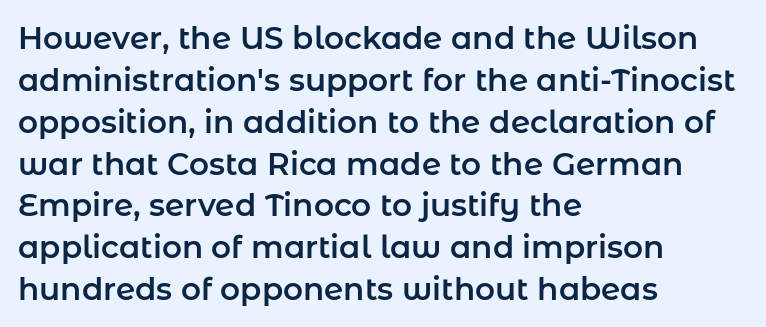
Each line starts at the same left margin while the right side varies. A typesetter would call this proportional, since set widths differ per character. Notice how descenders clear the ascenders below comfortably — that's standard leading. Descenders are the only things crossing below the line.
